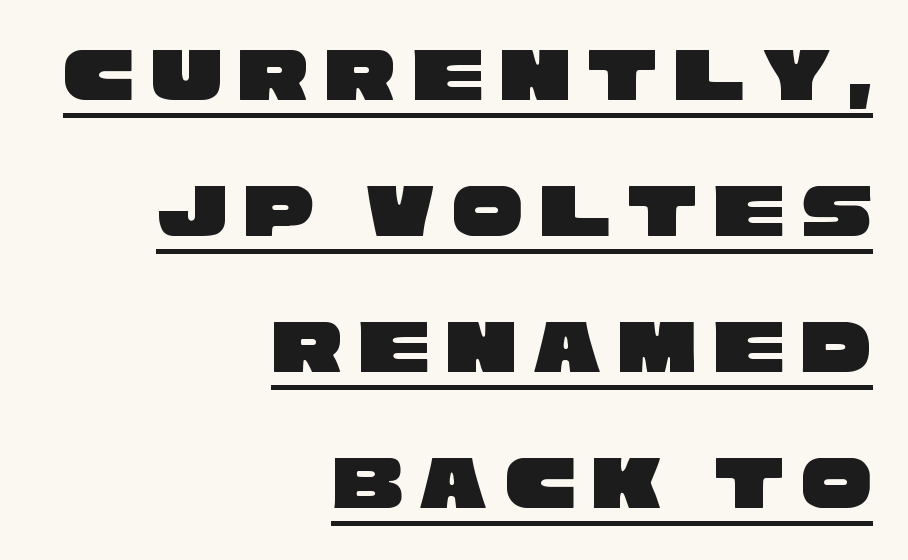
{"serif": "no", "width": "wide", "stroke_contrast": "low", "x_height": "large", "monospaced": "no", "underline": "yes", "align": "right", "line_spacing_ratio": 1.72, "letter_spacing": "wide", "letter_spacing_em": 0.21, "glyph_px": 79}
